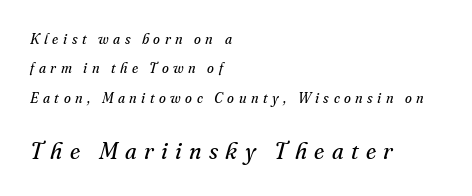
Vertical spacing — loose. The letters are slanted; this is an italic face. Glance below the letters and you will spot only blank space. Weight: regular or lighter.
